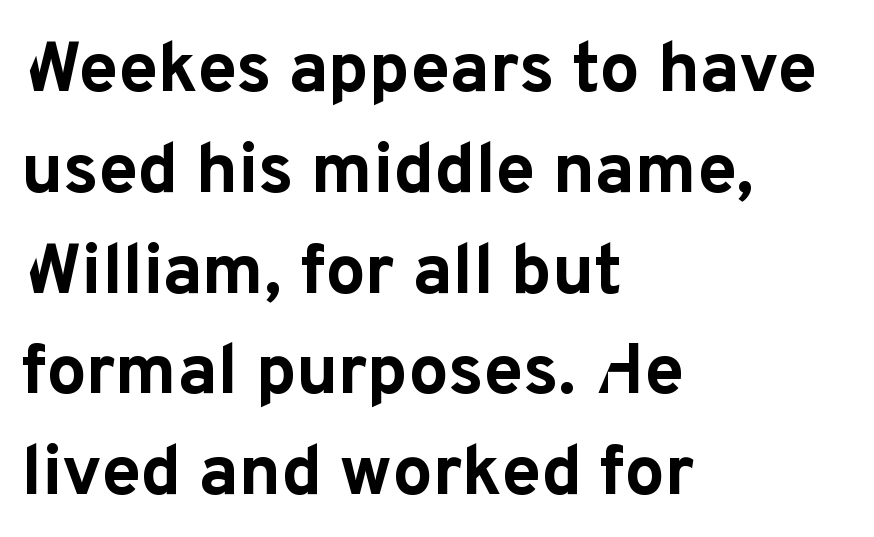
The image shows 71 px bold sans-serif type, upright; set left-aligned, normal line spacing (1.42x), normal letter spacing, not underlined; low stroke contrast and a medium x-height.
